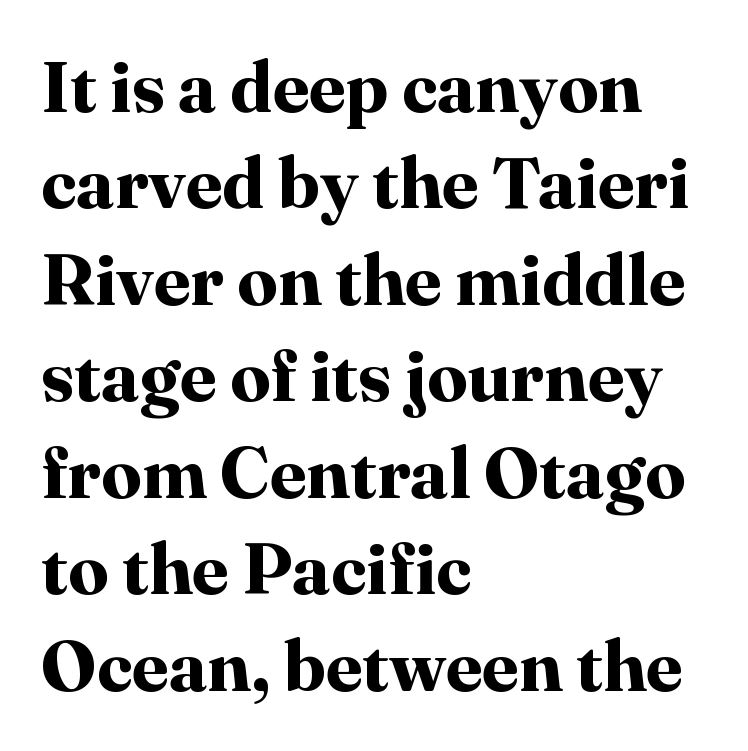
The image shows 72 px bold serif type, upright; set left-aligned, normal line spacing (1.34x), normal letter spacing, not underlined; high stroke contrast and a medium x-height.
